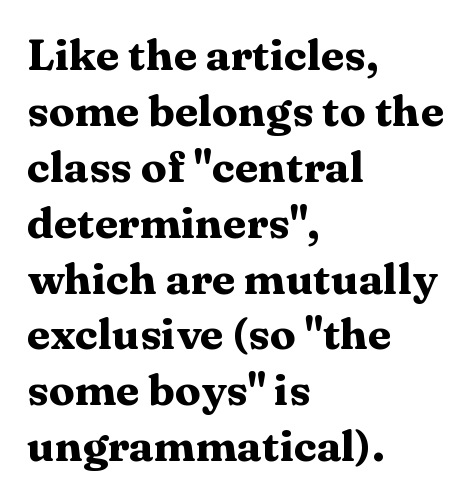
The image shows 43 px heavy, wide serif type, upright; set left-aligned, normal line spacing (1.3x), normal letter spacing, not underlined; medium stroke contrast and a medium x-height.
